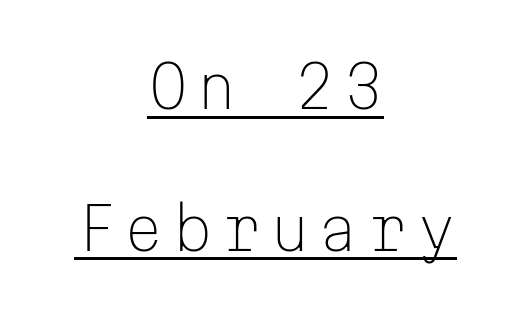
{"serif": "no", "italic": "no", "bold": "no", "weight": "light", "width": "normal", "stroke_contrast": "low", "x_height": "medium", "monospaced": "yes", "underline": "yes", "align": "center", "line_spacing": "loose", "line_spacing_ratio": 2.44, "glyph_px": 58}
